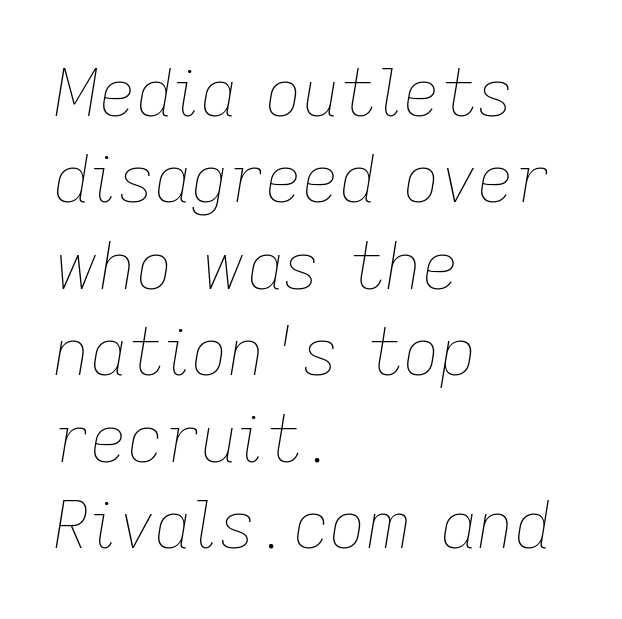
{"italic": "yes", "lean": "right", "slant_degrees": 9, "bold": "no", "weight": "thin", "width": "normal", "stroke_contrast": "low", "x_height": "medium", "monospaced": "no", "underline": "no", "align": "left", "line_spacing": "normal", "line_spacing_ratio": 1.35, "letter_spacing": "normal", "letter_spacing_em": 0.0, "glyph_px": 64}
